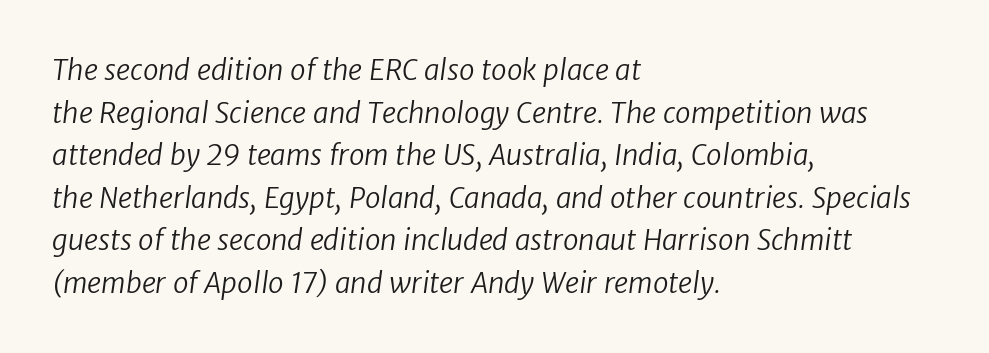
Q: Is the text bold? A: No.
Q: Is the typeface a serif or a sans-serif typeface? A: Sans-serif.
Q: Is the text underlined? A: No.
Q: How is the paragraph aligned? A: Left-aligned.
Q: Is the spacing between letters normal or unusually wide? A: Normal.
Q: Is the spacing between lines tight, normal or loose? A: Normal.
Q: Width (condensed, normal, or wide)? A: Normal.
Q: Stroke contrast? A: Low.
Q: x-height? A: Medium.
Q: Monospaced? A: No.
